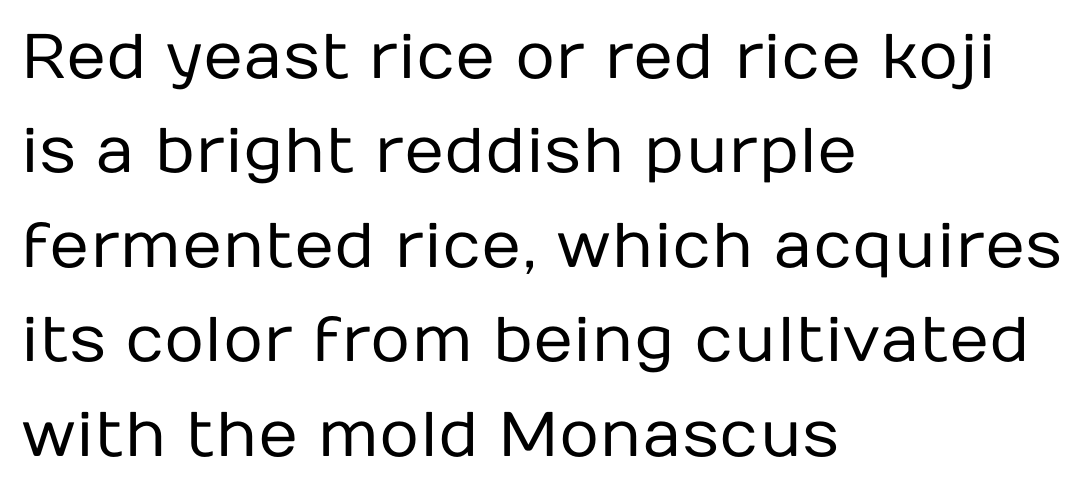
The image shows 63 px regular-weight sans-serif type, upright; set left-aligned, normal line spacing (1.5x), normal letter spacing, not underlined; low stroke contrast and a medium x-height.
